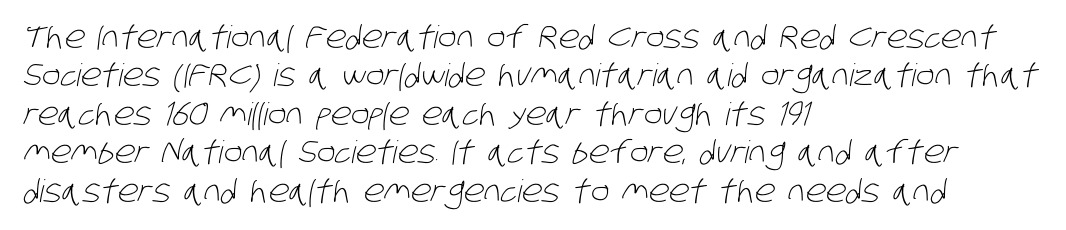
{"serif": "no", "bold": "no", "weight": "light", "width": "condensed", "stroke_contrast": "low", "x_height": "large", "monospaced": "no", "underline": "no", "align": "left", "line_spacing_ratio": 1.24, "letter_spacing": "normal", "letter_spacing_em": 0.0, "glyph_px": 31}
